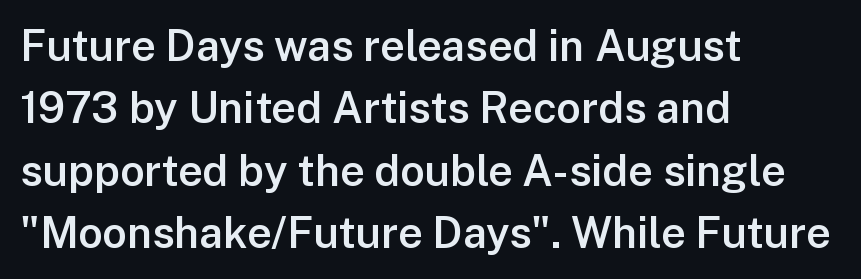
Is the block centered? No — it sits flush against the left margin. Beneath every word, the page is bare. Each new line begins a customary step beneath the previous one. On the weight axis this lands at semibold, roughly 600. Each word holds together tightly as a unit, with standard inter-letter gaps. Character widths vary here, with narrow letters taking less room than wide ones.
